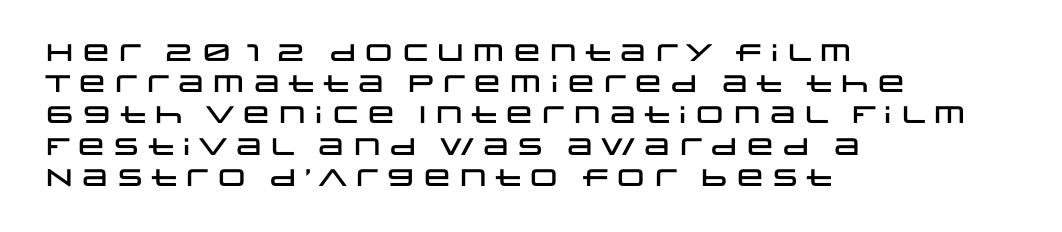
Q: Is the text italic (slanted)? A: No, it is upright.
Q: Is the text underlined? A: No.
Q: How is the paragraph aligned? A: Left-aligned.
Q: Is the spacing between letters normal or unusually wide? A: Normal.
Q: Is the spacing between lines tight, normal or loose? A: Normal.
